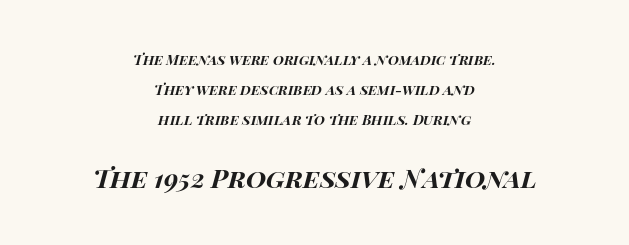
{"italic": "yes", "lean": "right", "slant_degrees": 15, "bold": "yes", "underline": "no", "align": "center", "line_spacing": "loose", "line_spacing_ratio": 2.13, "letter_spacing": "normal", "letter_spacing_em": 0.0, "larger_block": "second", "size_ratio": 1.86, "glyph_px": 26}
